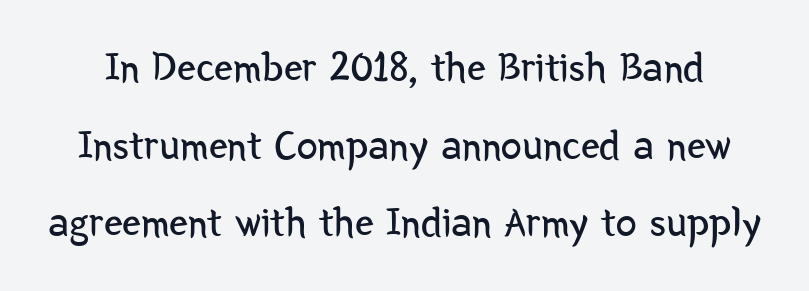
Q: Is the text bold? A: No.
Q: Is the text italic (slanted)? A: No, it is upright.
Q: Is the typeface a serif or a sans-serif typeface? A: Sans-serif.
Q: Is the text underlined? A: No.
Q: Is the spacing between letters normal or unusually wide? A: Normal.
Q: Width (condensed, normal, or wide)? A: Condensed.
Q: Stroke contrast? A: Low.
Q: x-height? A: Medium.
Q: Monospaced? A: No.
